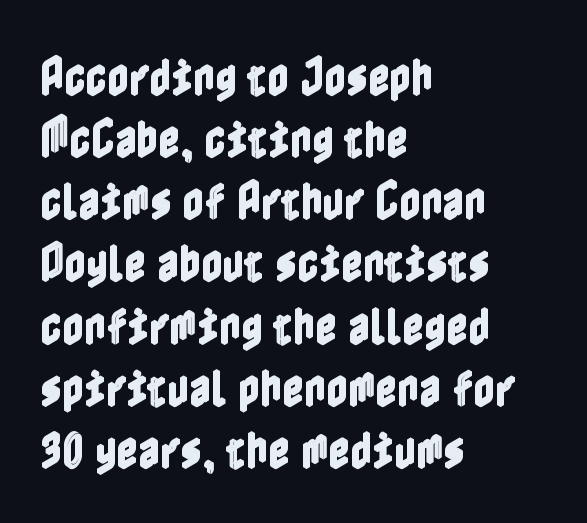
The image shows 42 px condensed type, upright; set left-aligned, normal line spacing (1.48x), normal letter spacing, not underlined; a medium x-height.
